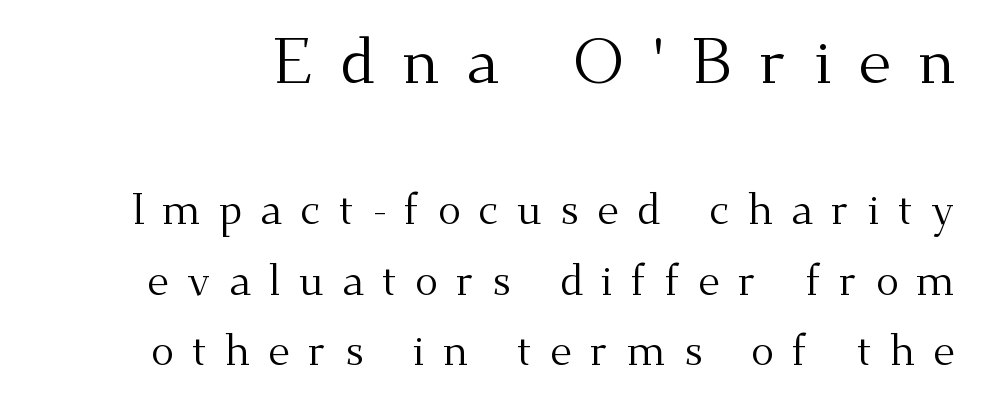
Q: Is the text bold? A: No.
Q: Is the text italic (slanted)? A: No, it is upright.
Q: Is the typeface a serif or a sans-serif typeface? A: Serif.
Q: Is the text underlined? A: No.
Q: Is the spacing between letters normal or unusually wide? A: Unusually wide.
Q: Is the spacing between lines tight, normal or loose? A: Normal.
Q: Which block of text is set in a larger size, the first (top) or the second (bottom)? A: The first (top) one.
Q: Width (condensed, normal, or wide)? A: Normal.
Q: Stroke contrast? A: Medium.
Q: x-height? A: Small.
Q: Monospaced? A: No.
